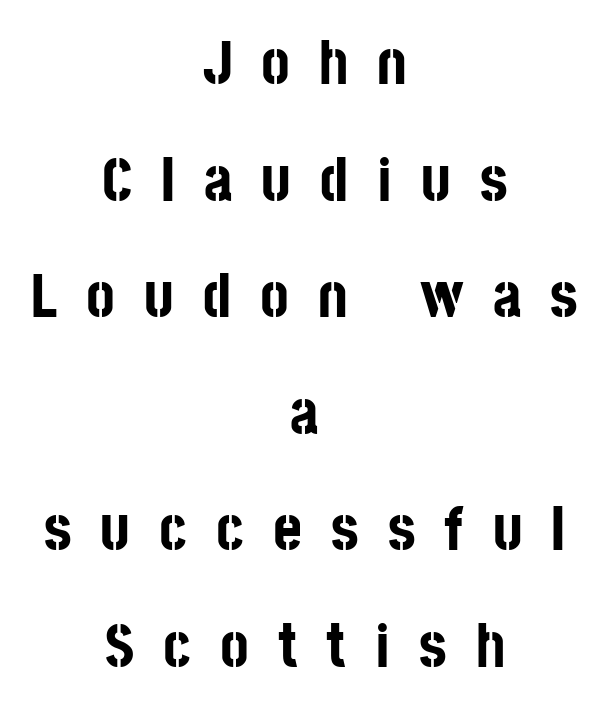
The image shows 62 px bold, condensed sans-serif type, upright; set centered, line spacing 1.88x, unusually wide letter spacing (+0.47 em), not underlined; low stroke contrast and a large x-height.
